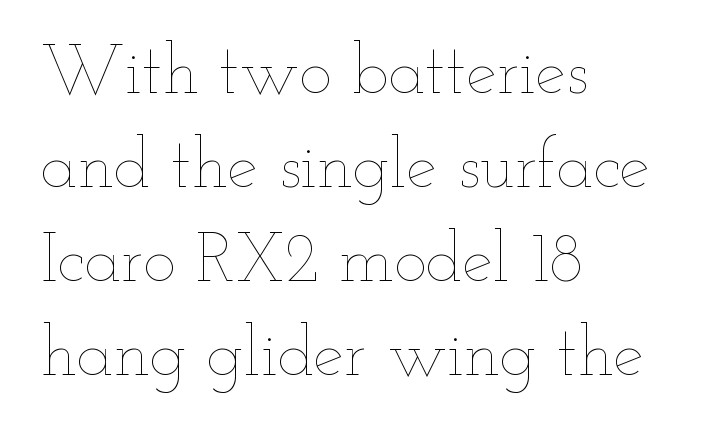
Q: Is the text bold? A: No.
Q: Is the text italic (slanted)? A: No, it is upright.
Q: Is the text underlined? A: No.
Q: How is the paragraph aligned? A: Left-aligned.
Q: Is the spacing between letters normal or unusually wide? A: Normal.
Q: Is the spacing between lines tight, normal or loose? A: Normal.
Q: Width (condensed, normal, or wide)? A: Wide.
Q: Stroke contrast? A: Low.
Q: x-height? A: Small.
Q: Monospaced? A: No.
